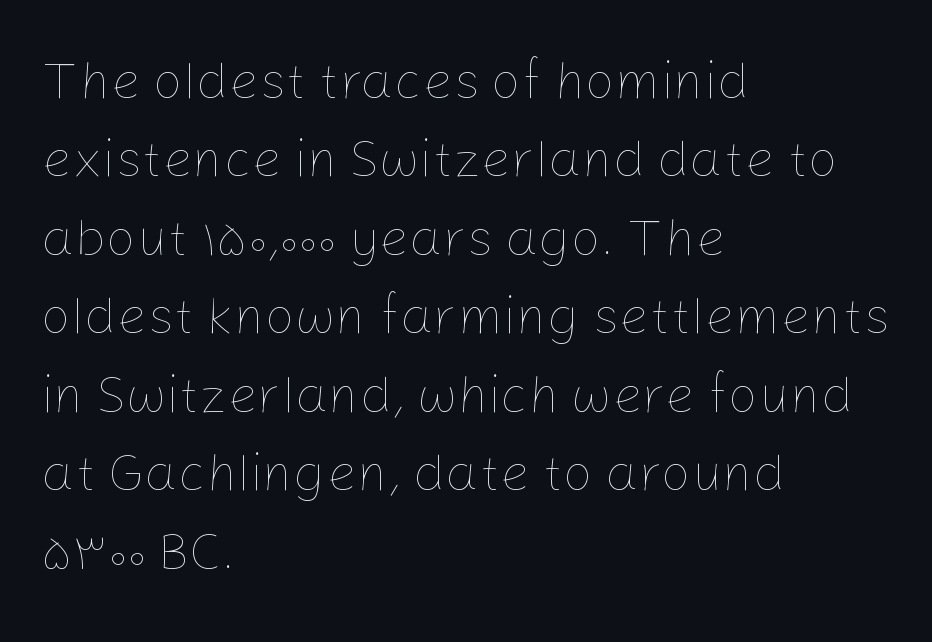
The image shows 53 px thin type, upright; set left-aligned, normal line spacing (1.48x), normal letter spacing, not underlined; low stroke contrast and a medium x-height.
